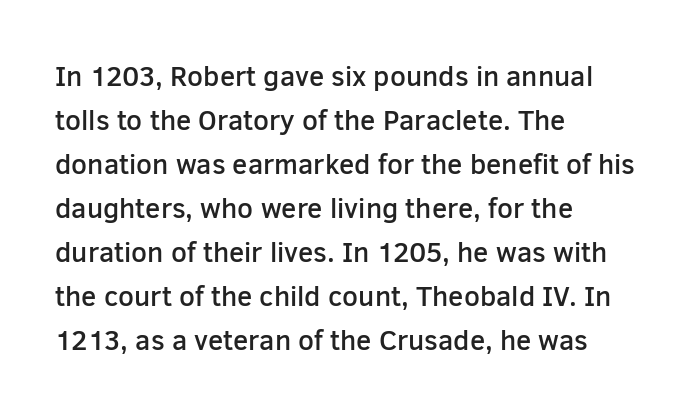
The rendering uses a semibold face; strokes are thickened but not to full bold. Each word holds together tightly as a unit, with standard inter-letter gaps. One glance says typical: line gaps are just what's usual. Casual observation: everything's shoved over to the left.
